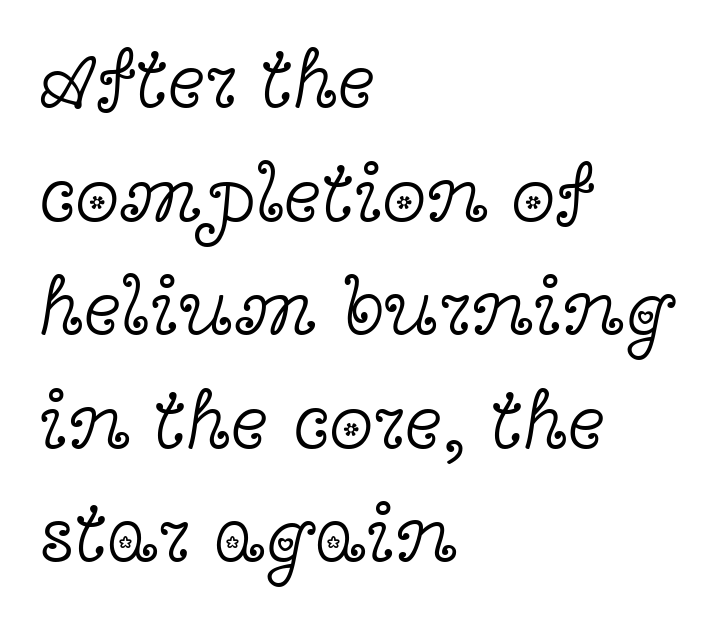
{"serif": "yes", "italic": "no", "bold": "no", "weight": "light", "width": "wide", "x_height": "medium", "monospaced": "no", "underline": "no", "align": "left", "line_spacing": "normal", "line_spacing_ratio": 1.42, "letter_spacing": "normal", "letter_spacing_em": 0.0, "glyph_px": 80}
